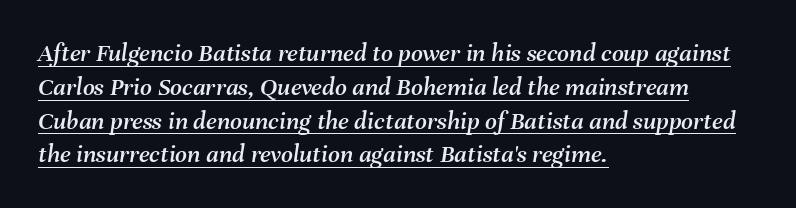
What's the leading like? Ordinary, nothing unusual. The string is rendered with underlining switched on. Observe the lean: these are italic letterforms. A student would call this left alignment; a typographer would say flush left, rag right.
